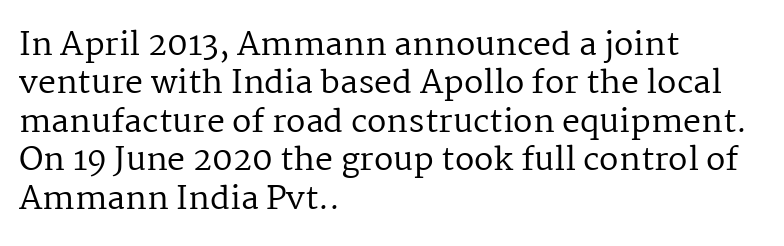
The image shows 32 px regular-weight serif type, upright; set left-aligned, line spacing 1.2x, normal letter spacing, not underlined; medium stroke contrast and a medium x-height.
